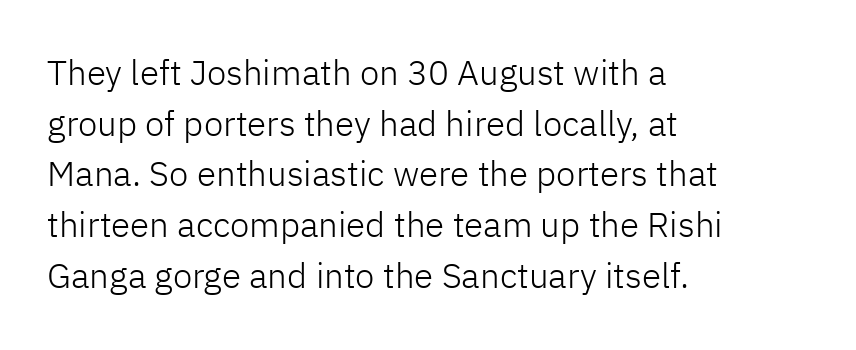
Q: Is the text bold? A: No.
Q: Is the text italic (slanted)? A: No, it is upright.
Q: Is the typeface a serif or a sans-serif typeface? A: Sans-serif.
Q: Is the text underlined? A: No.
Q: How is the paragraph aligned? A: Left-aligned.
Q: Is the spacing between letters normal or unusually wide? A: Normal.
Q: Is the spacing between lines tight, normal or loose? A: Normal.
Q: Width (condensed, normal, or wide)? A: Normal.
Q: Stroke contrast? A: Low.
Q: x-height? A: Medium.
Q: Monospaced? A: No.
